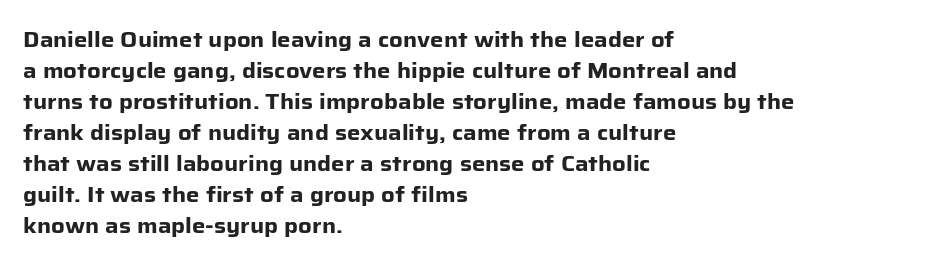
These lines keep a tight, regular rhythm from letter to letter. The typesetting leans heavy: a genuine bold. Line beginnings align vertically; line endings do not. If you drew a line through each stem, it would be perfectly vertical. Letters rest on an invisible, unmarked baseline.
